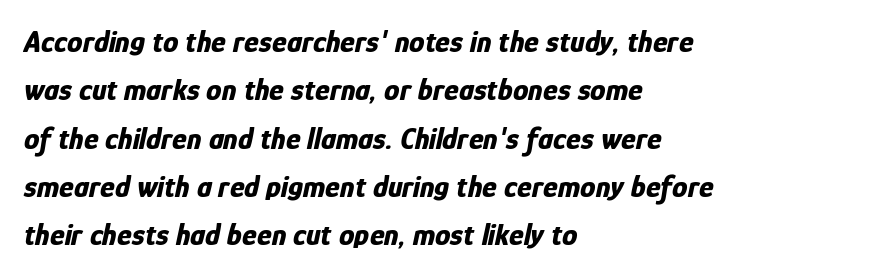
Does extra space separate the letters? No, they use regular spacing. Does the weight exceed regular? Yes, all the way to bold. These lines sit exactly where default settings would place them. Rendered with sloped, italic letterforms. Each letter keeps its own natural width here, so spacing adapts to shape. The rendering anchors every line to the left-hand side.
